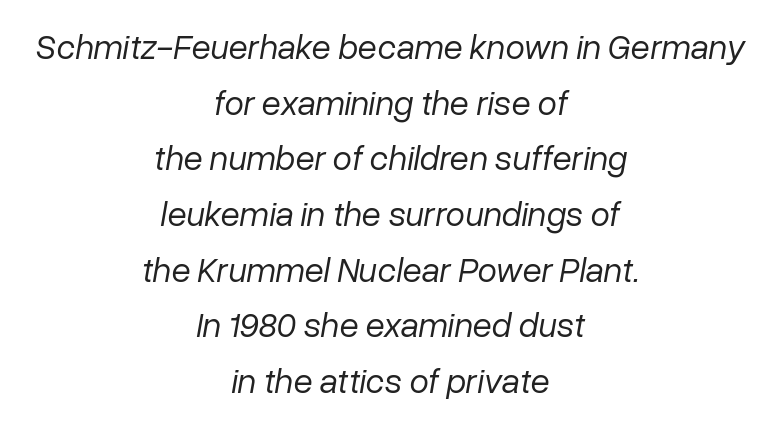
The image shows 35 px regular-weight type, italic (leaning right); set centered, normal line spacing (1.59x), normal letter spacing, not underlined; low stroke contrast and a medium x-height.
